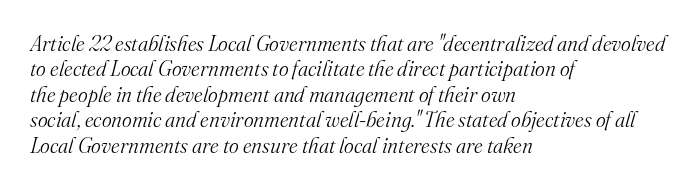
{"italic": "yes", "lean": "right", "slant_degrees": 16, "bold": "no", "underline": "no", "align": "left", "line_spacing_ratio": 1.21, "letter_spacing": "normal", "letter_spacing_em": 0.0, "glyph_px": 21}
